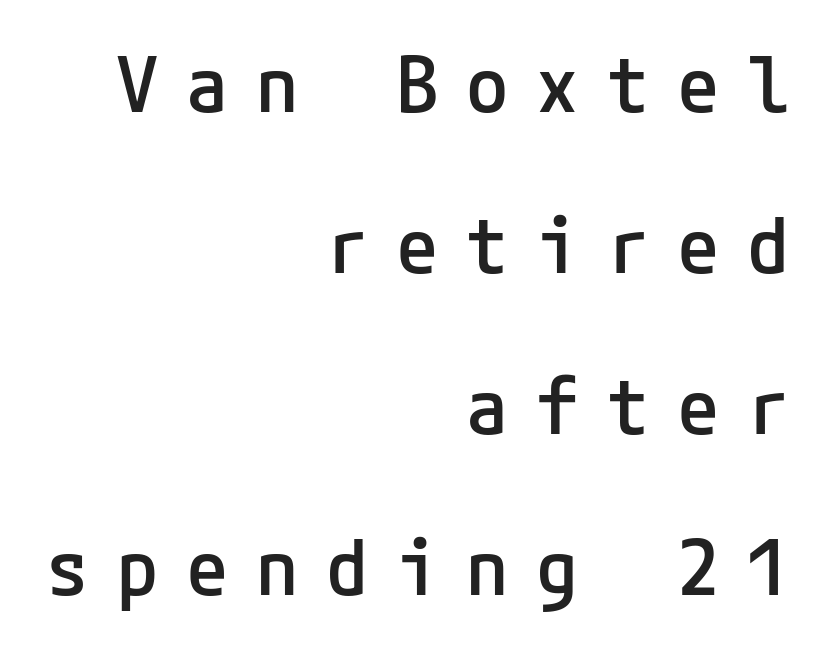
{"serif": "no", "italic": "no", "bold": "semi", "weight": "semibold", "width": "normal", "stroke_contrast": "low", "x_height": "medium", "underline": "no", "align": "right", "line_spacing": "loose", "line_spacing_ratio": 2.09, "letter_spacing": "wide", "letter_spacing_em": 0.36, "glyph_px": 77}
